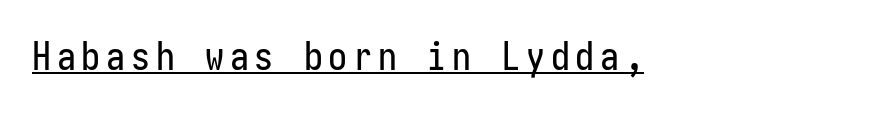
{"serif": "no", "italic": "no", "width": "condensed", "stroke_contrast": "low", "x_height": "medium", "underline": "yes", "align": "left", "glyph_px": 38}
